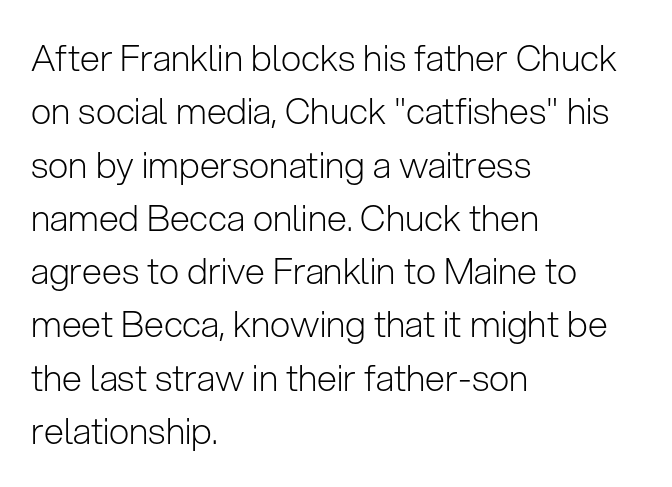
Observe the absence of serifs on each vertical stroke in this sample. Standard letterfit; no display-style spreading of the glyphs. The font's upright variant was chosen for this text. No word sits above an underline. The typesetting does not lean heavy: it is not bold. The passage shown stacks its lines at a standard gap.
